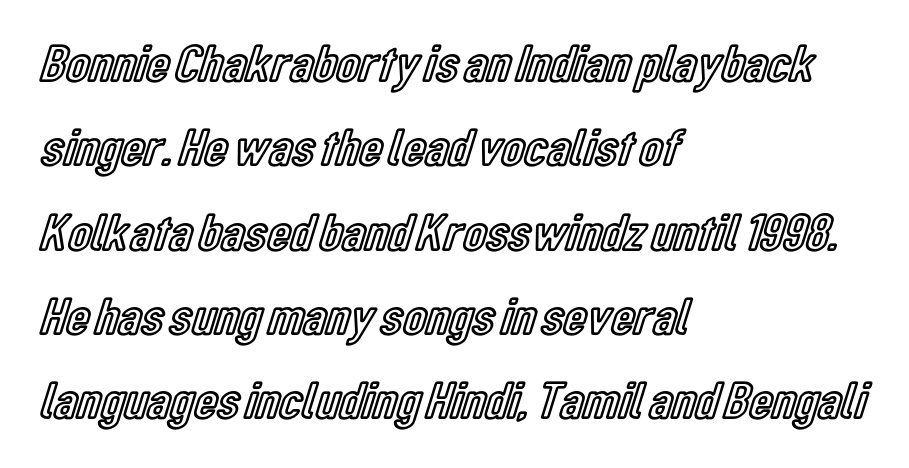
The image shows 53 px condensed type; set left-aligned, normal line spacing (1.59x), normal letter spacing, not underlined; a medium x-height.
